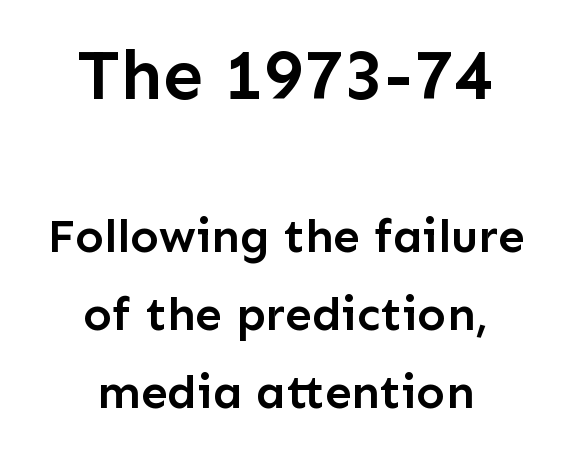
{"serif": "no", "italic": "no", "bold": "semi", "weight": "semibold", "width": "normal", "stroke_contrast": "low", "x_height": "medium", "monospaced": "no", "underline": "no", "align": "center", "line_spacing": "normal", "line_spacing_ratio": 1.63, "letter_spacing": "normal", "letter_spacing_em": 0.0, "larger_block": "first", "size_ratio": 1.5, "glyph_px": 72}
